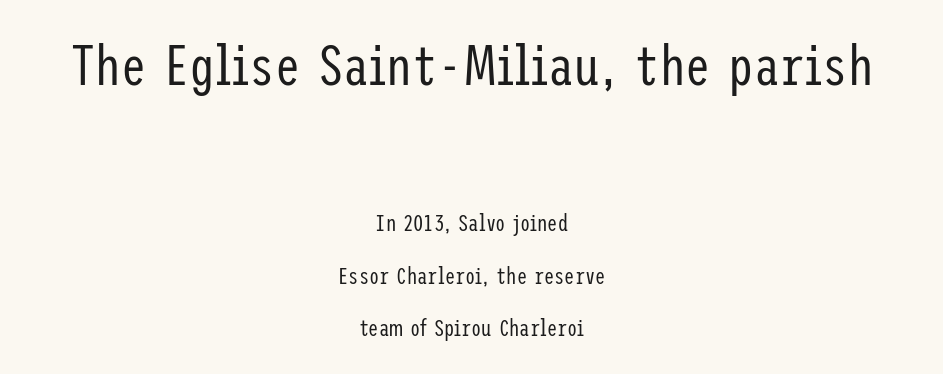
Designer's note — italics off, roman on. Honestly, the rows look like they've been pulled way apart. Vertical stems look standard width or narrower in stroke. Bigger letters appear in the top chunk; the bottom chunk is reduced. Are there feet on the stems? There aren't — it's a sans. How are the letters spaced? Ordinarily, with no added tracking.
